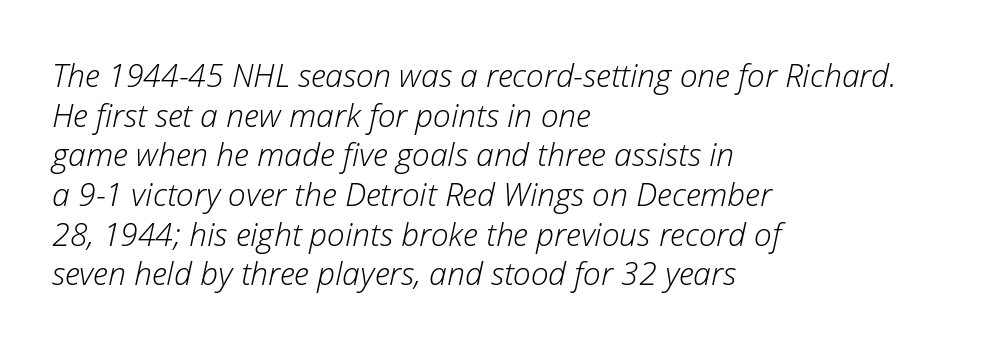
The rendering keeps characters at their native spacing. Line beginnings align vertically; line endings do not. The space beneath each line is pristine and unruled. Emphasis-style slanted type is in use.
